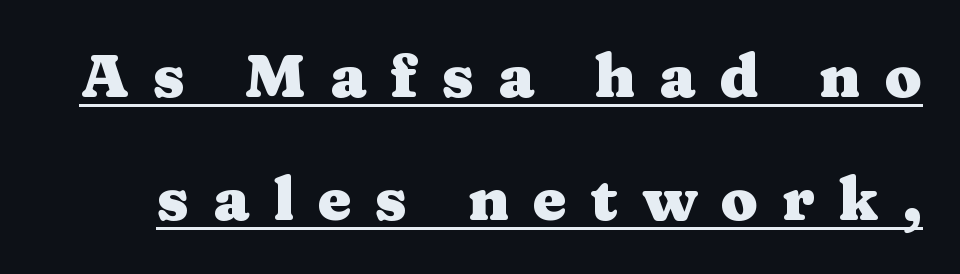
How would I describe the line gaps? Wide and relaxed. Varying glyph widths throughout — classic text-font behaviour. Bold? Absolutely — the strokes are thick and heavy. The lettering holds an erect, upright posture throughout. The passage shown is typeset with a serif family.
